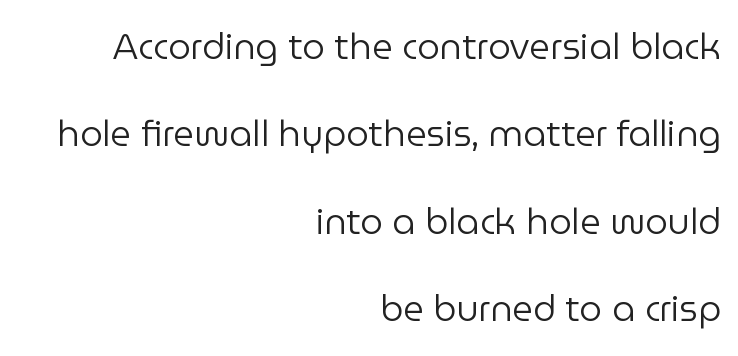
{"serif": "no", "italic": "no", "bold": "no", "weight": "regular", "width": "normal", "stroke_contrast": "low", "x_height": "medium", "monospaced": "no", "underline": "no", "align": "right", "line_spacing": "loose", "line_spacing_ratio": 2.43, "letter_spacing": "normal", "letter_spacing_em": 0.0, "glyph_px": 36}
